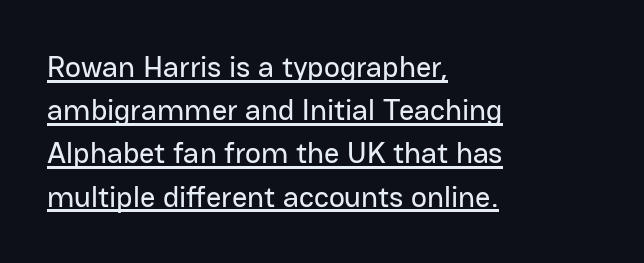
Casual observation: everything's shoved over to the left. This block has exactly the height ordinary leading produces. In designer terms, the underline attribute is active on this setting. The text was rendered using a sans face with plain stroke endings.
